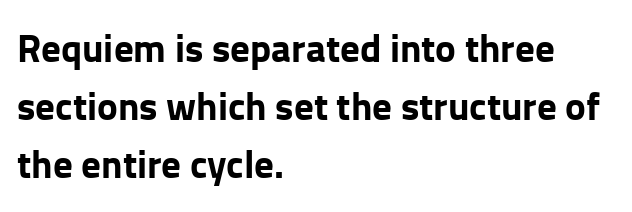
Q: Is the text bold? A: Yes.
Q: Is the text italic (slanted)? A: No, it is upright.
Q: Is the typeface a serif or a sans-serif typeface? A: Sans-serif.
Q: Is the text underlined? A: No.
Q: How is the paragraph aligned? A: Left-aligned.
Q: Is the spacing between letters normal or unusually wide? A: Normal.
Q: Is the spacing between lines tight, normal or loose? A: Normal.
Q: Width (condensed, normal, or wide)? A: Normal.
Q: Stroke contrast? A: Low.
Q: x-height? A: Medium.
Q: Monospaced? A: No.
